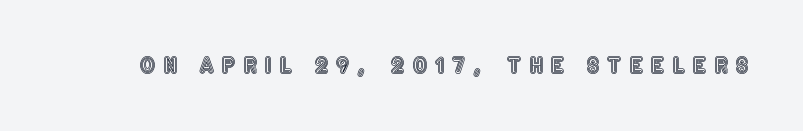
{"italic": "no", "underline": "no", "letter_spacing": "wide", "letter_spacing_em": 0.34, "glyph_px": 22}
